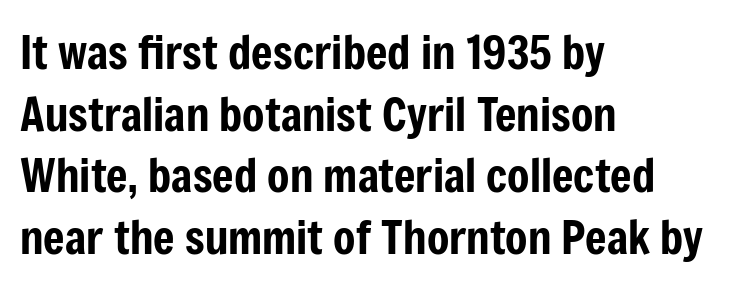
Q: Is the text italic (slanted)? A: No, it is upright.
Q: Is the typeface a serif or a sans-serif typeface? A: Sans-serif.
Q: Is the text underlined? A: No.
Q: How is the paragraph aligned? A: Left-aligned.
Q: Is the spacing between letters normal or unusually wide? A: Normal.
Q: Is the spacing between lines tight, normal or loose? A: Normal.
Q: Width (condensed, normal, or wide)? A: Condensed.
Q: Stroke contrast? A: Low.
Q: x-height? A: Medium.
Q: Monospaced? A: No.
